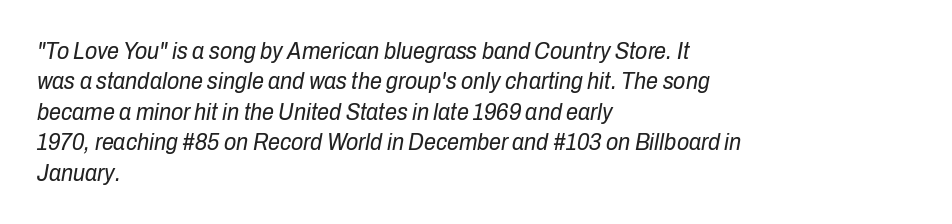
It's the slanting kind of type. Underline: absent. Is the stroke heavy? The answer is a plain regular-or-lighter. The lines are quadded left. This sample uses plain, unmodified letter spacing.
